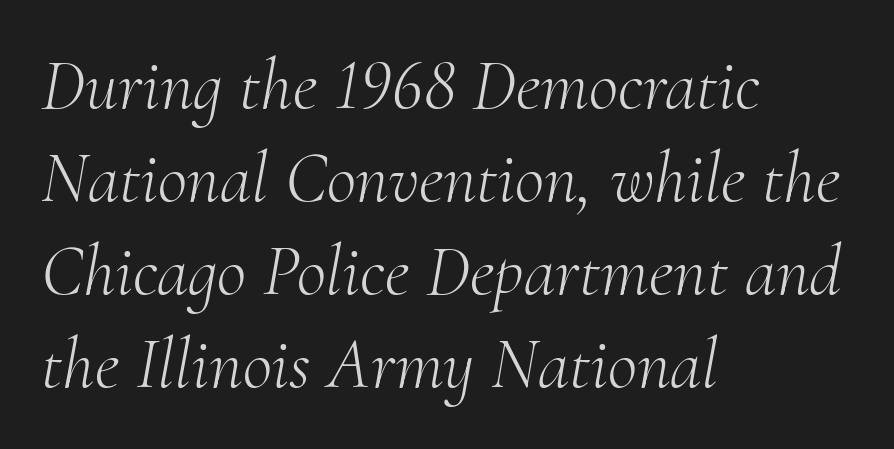
The image shows 72 px light serif type, italic (leaning right); set left-aligned, normal line spacing (1.29x), normal letter spacing, not underlined; medium stroke contrast and a small x-height.
